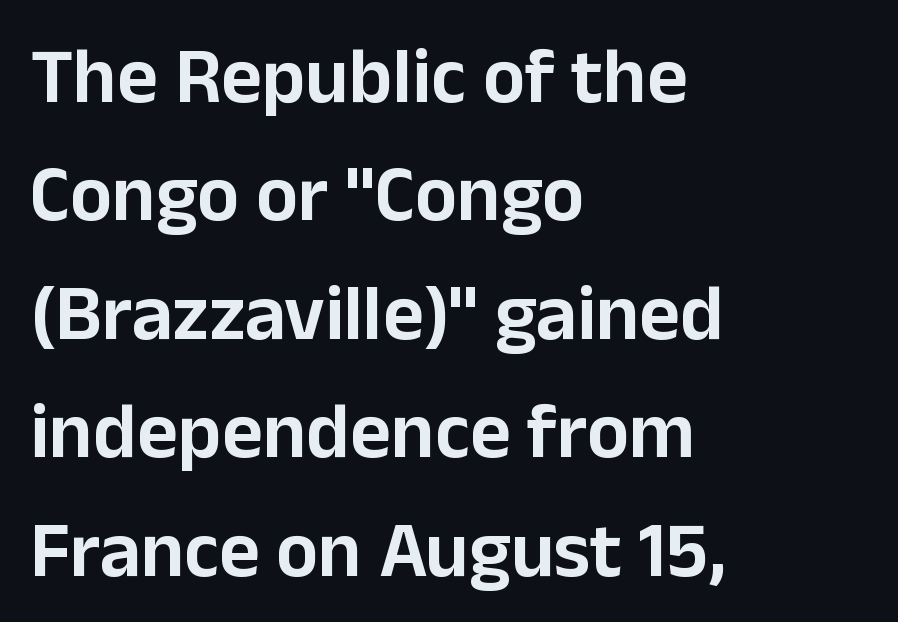
{"serif": "no", "italic": "no", "width": "normal", "stroke_contrast": "low", "x_height": "medium", "monospaced": "no", "underline": "no", "align": "left", "line_spacing": "normal", "line_spacing_ratio": 1.5, "letter_spacing": "normal", "letter_spacing_em": 0.0, "glyph_px": 79}
